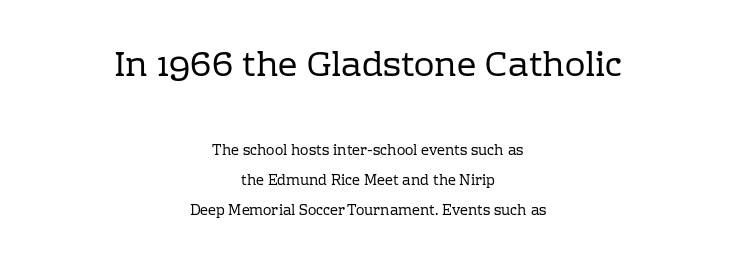
Q: Is the text bold? A: No.
Q: Is the text italic (slanted)? A: No, it is upright.
Q: Is the typeface a serif or a sans-serif typeface? A: Serif.
Q: Is the text underlined? A: No.
Q: How is the paragraph aligned? A: Centered.
Q: Is the spacing between letters normal or unusually wide? A: Normal.
Q: Is the spacing between lines tight, normal or loose? A: Loose.
Q: Which block of text is set in a larger size, the first (top) or the second (bottom)? A: The first (top) one.
Q: Width (condensed, normal, or wide)? A: Normal.
Q: Stroke contrast? A: Low.
Q: x-height? A: Medium.
Q: Monospaced? A: No.
